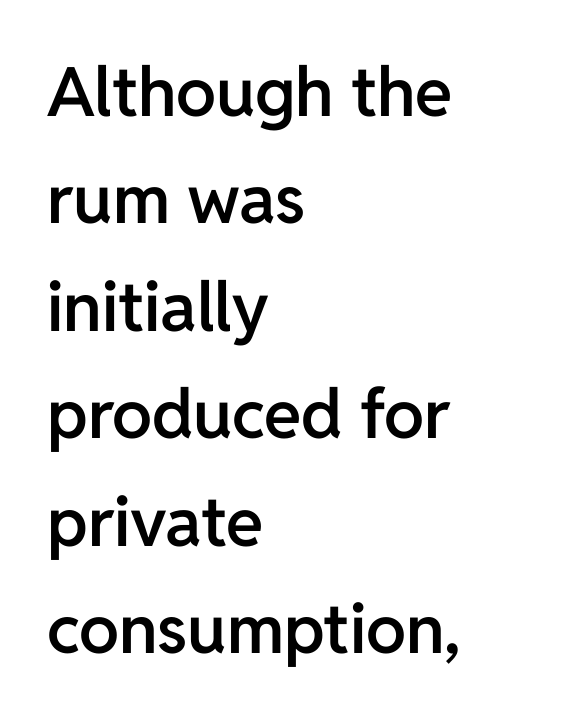
{"serif": "no", "italic": "no", "bold": "semi", "weight": "semibold", "width": "normal", "stroke_contrast": "low", "x_height": "medium", "monospaced": "no", "underline": "no", "align": "left", "line_spacing": "normal", "line_spacing_ratio": 1.58, "letter_spacing": "normal", "letter_spacing_em": 0.0, "glyph_px": 68}
